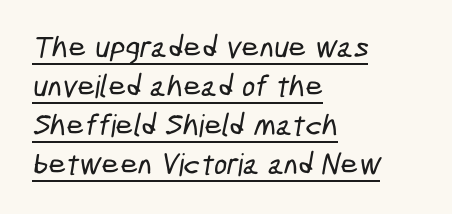
Q: Is the typeface a serif or a sans-serif typeface? A: Sans-serif.
Q: Is the text underlined? A: Yes.
Q: How is the paragraph aligned? A: Left-aligned.
Q: Is the spacing between letters normal or unusually wide? A: Normal.
Q: Is the spacing between lines tight, normal or loose? A: Normal.
Q: Width (condensed, normal, or wide)? A: Condensed.
Q: Stroke contrast? A: Low.
Q: x-height? A: Medium.
Q: Monospaced? A: No.
